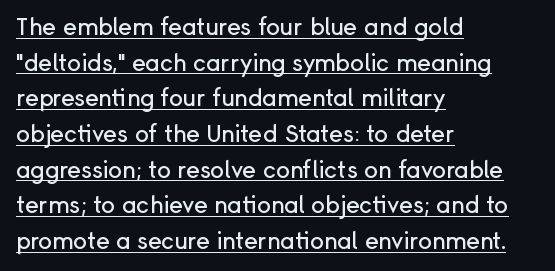
{"italic": "no", "underline": "yes", "align": "left", "line_spacing": "normal", "line_spacing_ratio": 1.55, "letter_spacing": "normal", "letter_spacing_em": 0.0, "glyph_px": 23}
